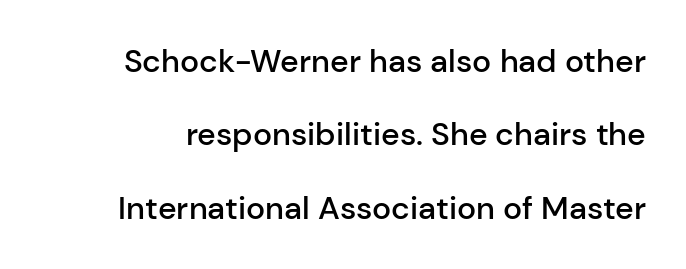
Q: Is the text bold? A: Semi-bold.
Q: Is the text italic (slanted)? A: No, it is upright.
Q: Is the typeface a serif or a sans-serif typeface? A: Sans-serif.
Q: Is the text underlined? A: No.
Q: Is the spacing between letters normal or unusually wide? A: Normal.
Q: Is the spacing between lines tight, normal or loose? A: Loose.
Q: Width (condensed, normal, or wide)? A: Normal.
Q: Stroke contrast? A: Low.
Q: x-height? A: Medium.
Q: Monospaced? A: No.
